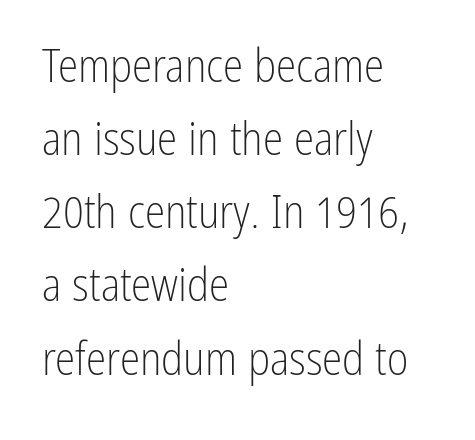
{"serif": "no", "italic": "no", "bold": "no", "weight": "light", "width": "condensed", "stroke_contrast": "low", "x_height": "medium", "monospaced": "no", "underline": "no", "align": "left", "line_spacing": "normal", "line_spacing_ratio": 1.59, "letter_spacing": "normal", "letter_spacing_em": 0.0, "glyph_px": 46}
